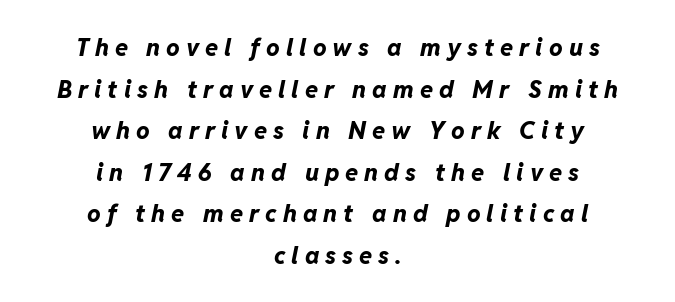
The image shows 24 px bold type, italic (leaning right); set centered, line spacing 1.73x, unusually wide letter spacing (+0.25 em), not underlined.
